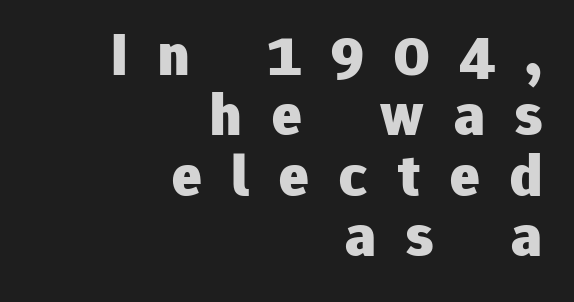
This is the regular roman posture of the typeface. I'd describe the lettering as bold — thick and assertive. This sample uses a sans-serif face. Proportional: the letters do not fall into vertical columns. A bare baseline throughout the passage. These lines stack with their right ends in a neat column.
